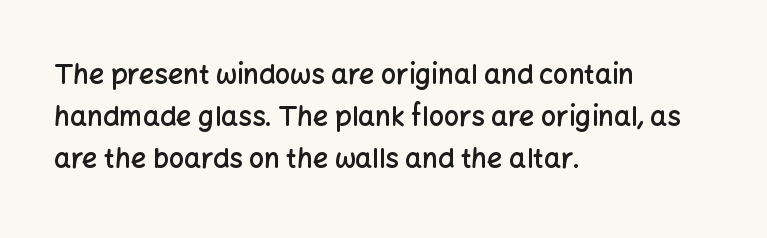
{"italic": "no", "bold": "semi", "underline": "no", "align": "left", "line_spacing": "normal", "line_spacing_ratio": 1.56, "letter_spacing": "normal", "letter_spacing_em": 0.0, "glyph_px": 27}
